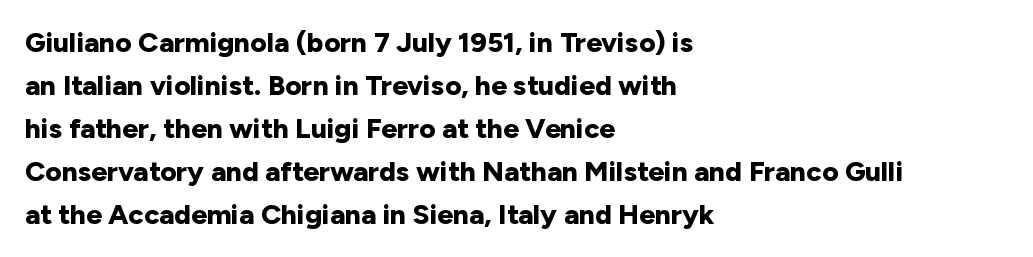
Q: Is the text bold? A: Yes.
Q: Is the text italic (slanted)? A: No, it is upright.
Q: Is the typeface a serif or a sans-serif typeface? A: Sans-serif.
Q: Is the text underlined? A: No.
Q: How is the paragraph aligned? A: Left-aligned.
Q: Is the spacing between letters normal or unusually wide? A: Normal.
Q: Is the spacing between lines tight, normal or loose? A: Normal.
Q: Width (condensed, normal, or wide)? A: Normal.
Q: Stroke contrast? A: Low.
Q: x-height? A: Medium.
Q: Monospaced? A: No.
